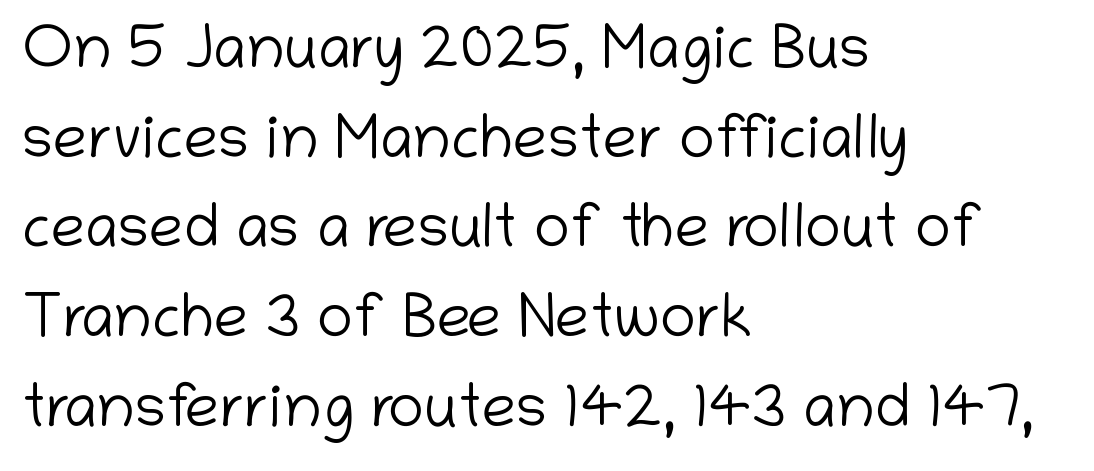
The image shows 61 px light sans-serif type, upright; set left-aligned, normal line spacing (1.47x), normal letter spacing, not underlined; low stroke contrast and a medium x-height.
